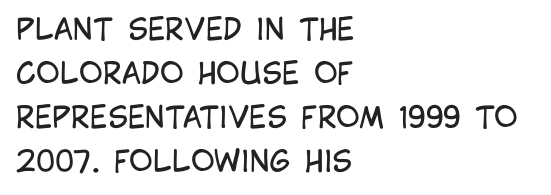
Typographically, this falls in the sans-serif category. The letters stand upright; this is a roman face. A light-to-regular cut is what we see here. What stands out about the letter spacing? Nothing — it is the standard amount. Character widths vary here, with narrow letters taking less room than wide ones. The typesetter chose a ragged-right arrangement here.
